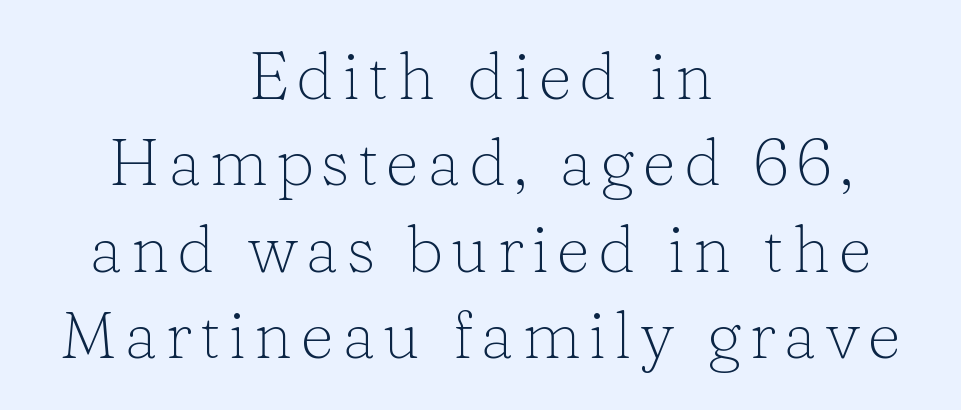
{"serif": "yes", "italic": "no", "bold": "no", "weight": "light", "width": "normal", "stroke_contrast": "low", "x_height": "medium", "monospaced": "no", "underline": "no", "align": "center", "line_spacing": "normal", "line_spacing_ratio": 1.31, "glyph_px": 66}
